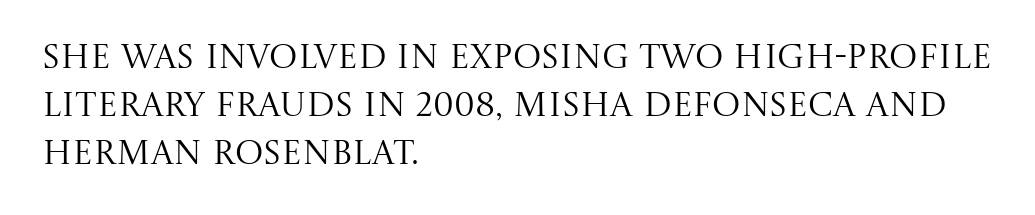
You can tell it's not italic because the verticals are truly vertical. Unmarked baselines from the first word to the last. The tracking reads as untouched default to a designer's eye. Think of a printed novel: that variable character pitch is what you see here.
